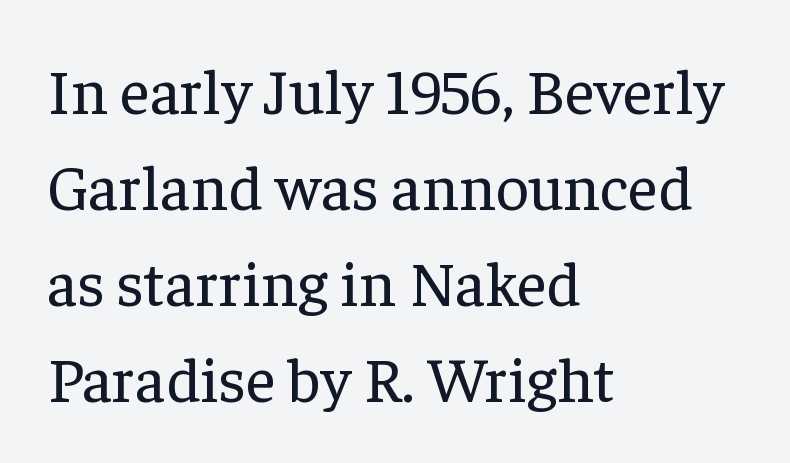
Q: Is the text bold? A: No.
Q: Is the text italic (slanted)? A: No, it is upright.
Q: Is the typeface a serif or a sans-serif typeface? A: Serif.
Q: Is the text underlined? A: No.
Q: How is the paragraph aligned? A: Left-aligned.
Q: Is the spacing between letters normal or unusually wide? A: Normal.
Q: Is the spacing between lines tight, normal or loose? A: Normal.
Q: Width (condensed, normal, or wide)? A: Normal.
Q: Stroke contrast? A: Low.
Q: x-height? A: Medium.
Q: Monospaced? A: No.
